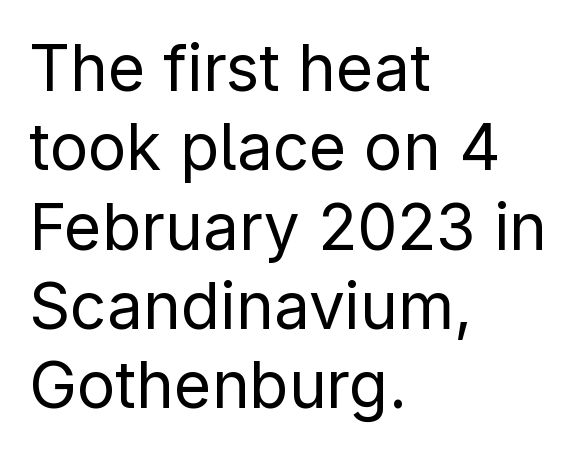
{"serif": "no", "italic": "no", "bold": "no", "weight": "regular", "width": "normal", "stroke_contrast": "low", "x_height": "medium", "monospaced": "no", "underline": "no", "align": "left", "line_spacing_ratio": 1.24, "letter_spacing": "normal", "letter_spacing_em": 0.0, "glyph_px": 64}
